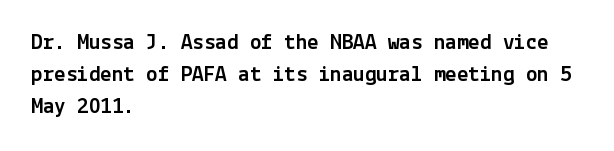
Does the leading feel generous? No, just average. The paragraph shown leans on its left margin. The string is rendered with underlining switched off. Here the glyphs are tracked normally, forming tight word shapes. The font's upright variant was chosen for this text.
